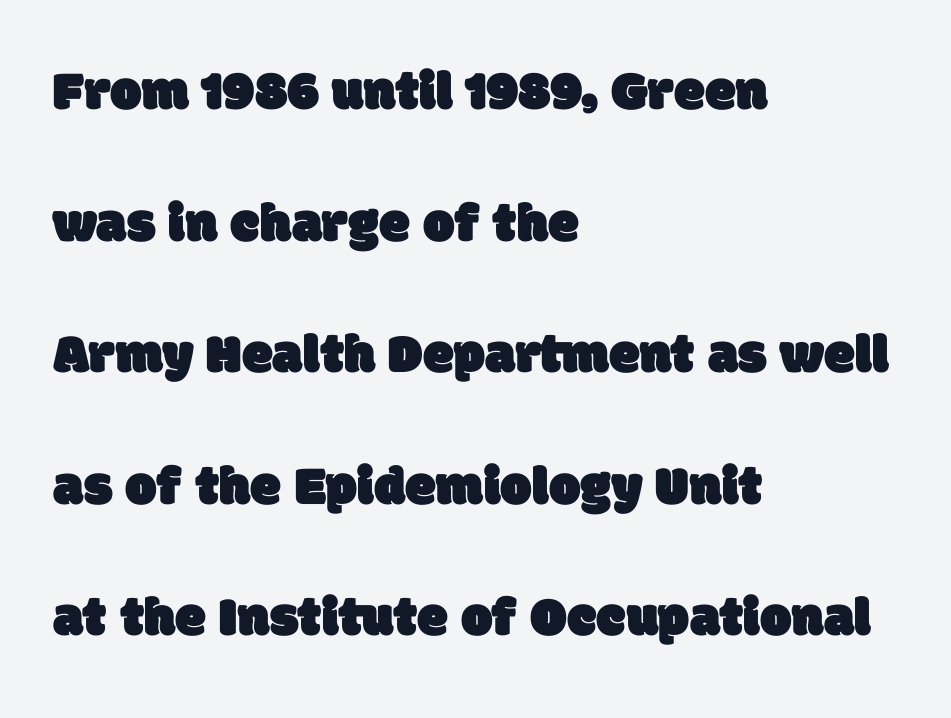
Do the characters align in a grid? No, the font is proportional. No extra tracking has been applied to these lines. The designer dialed line spacing up above the default. A bare baseline throughout the passage. The rendering shows plain stroke endings on the letterforms — a sans-serif design.
